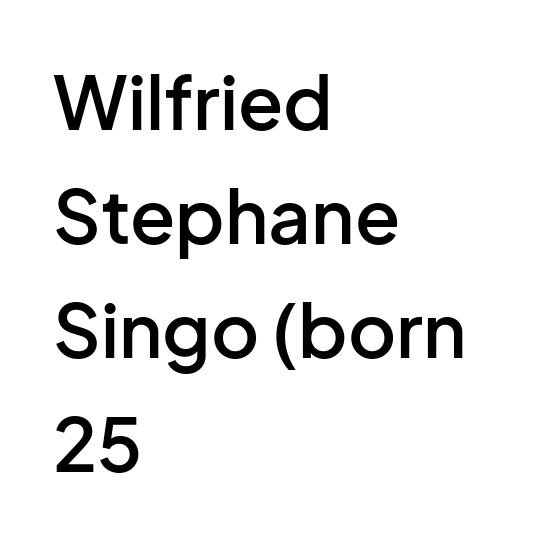
{"serif": "no", "italic": "no", "bold": "semi", "weight": "semibold", "width": "normal", "stroke_contrast": "low", "x_height": "medium", "monospaced": "no", "underline": "no", "align": "left", "line_spacing": "normal", "line_spacing_ratio": 1.54, "letter_spacing": "normal", "letter_spacing_em": 0.0, "glyph_px": 74}
